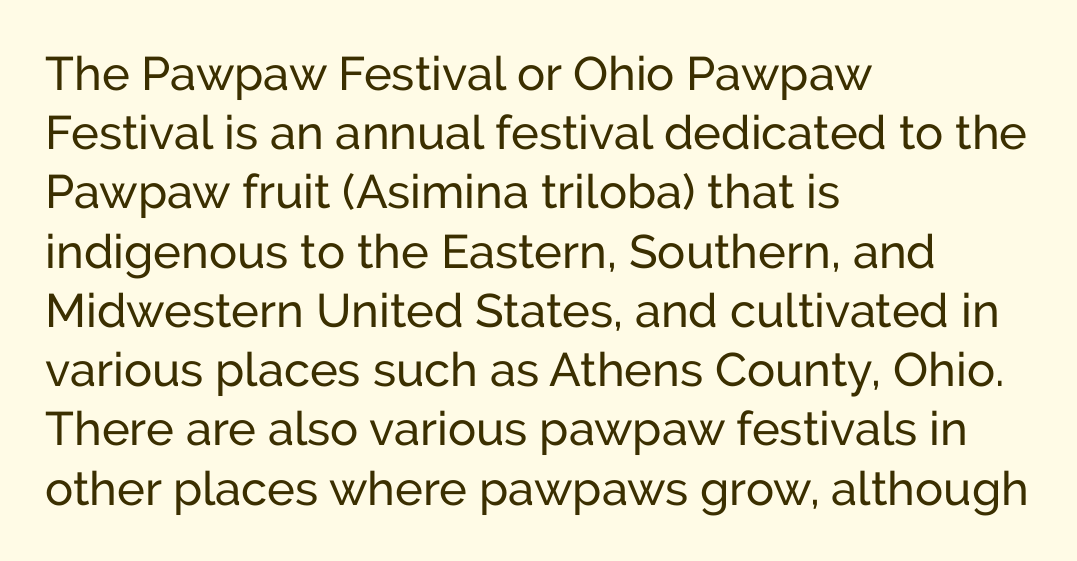
The image shows 47 px regular-weight sans-serif type, upright; set left-aligned, normal line spacing (1.26x), normal letter spacing, not underlined; low stroke contrast and a medium x-height.
